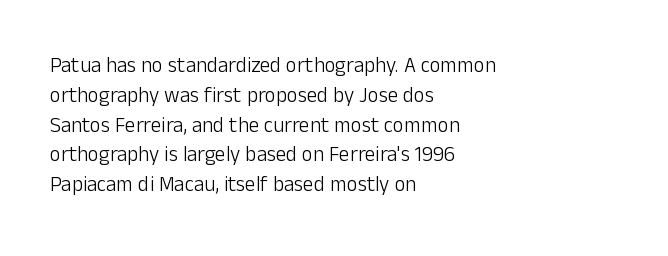
Q: Is the text bold? A: No.
Q: Is the text italic (slanted)? A: No, it is upright.
Q: Is the text underlined? A: No.
Q: How is the paragraph aligned? A: Left-aligned.
Q: Is the spacing between letters normal or unusually wide? A: Normal.
Q: Is the spacing between lines tight, normal or loose? A: Normal.
